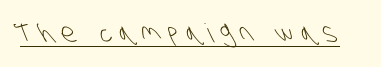
Q: Is the text bold? A: No.
Q: Is the text underlined? A: Yes.
Q: Is the spacing between letters normal or unusually wide? A: Unusually wide.
